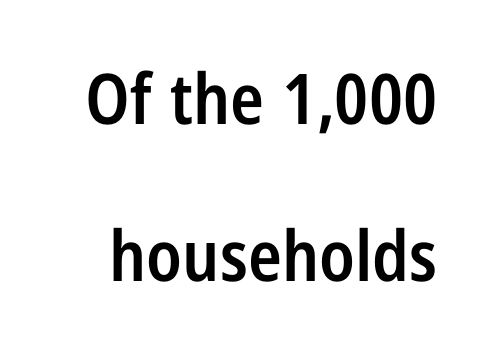
The image shows 70 px semibold, condensed sans-serif type, upright; set loose line spacing (2.24x), normal letter spacing, not underlined; low stroke contrast and a medium x-height.
